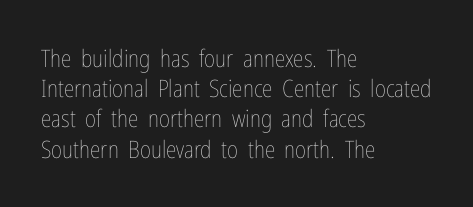
{"italic": "no", "bold": "no", "underline": "no", "align": "left", "line_spacing": "normal", "line_spacing_ratio": 1.26, "letter_spacing": "normal", "letter_spacing_em": 0.0, "glyph_px": 24}
